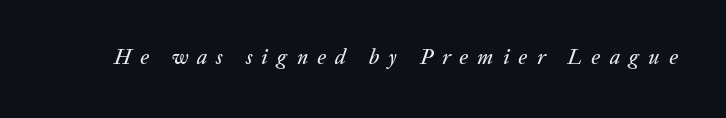
{"italic": "yes", "lean": "right", "slant_degrees": 20, "underline": "no", "letter_spacing": "wide", "letter_spacing_em": 0.44, "glyph_px": 21}
